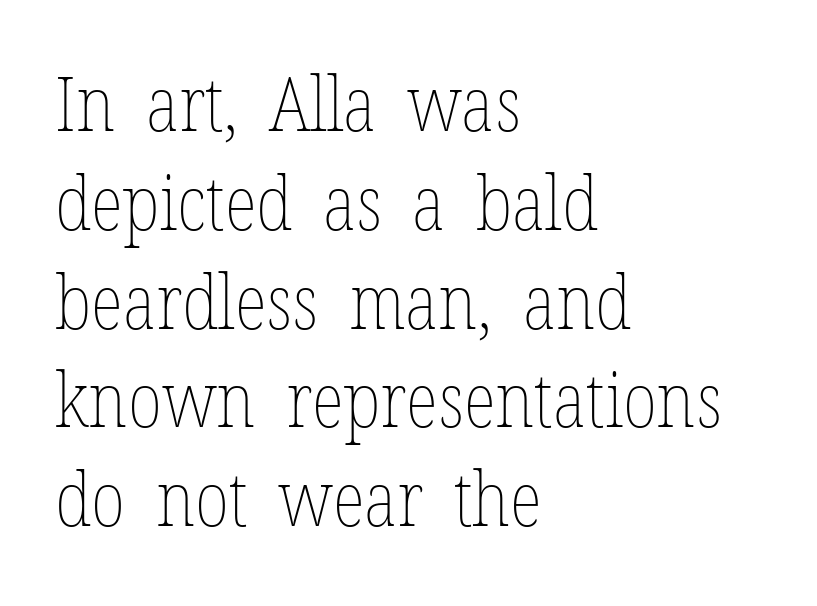
The image shows 76 px thin, condensed type, upright; set left-aligned, normal line spacing (1.3x), normal letter spacing, not underlined; low stroke contrast and a medium x-height.
